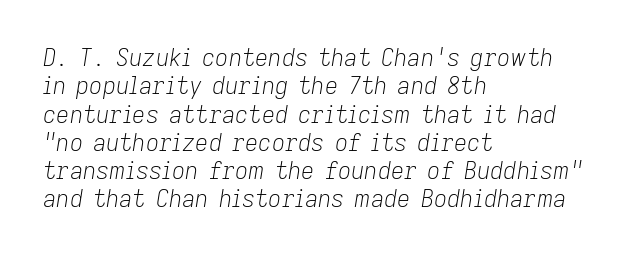
{"italic": "yes", "lean": "right", "slant_degrees": 9, "bold": "no", "underline": "no", "align": "left", "line_spacing_ratio": 1.23, "letter_spacing": "normal", "letter_spacing_em": 0.0, "glyph_px": 23}
